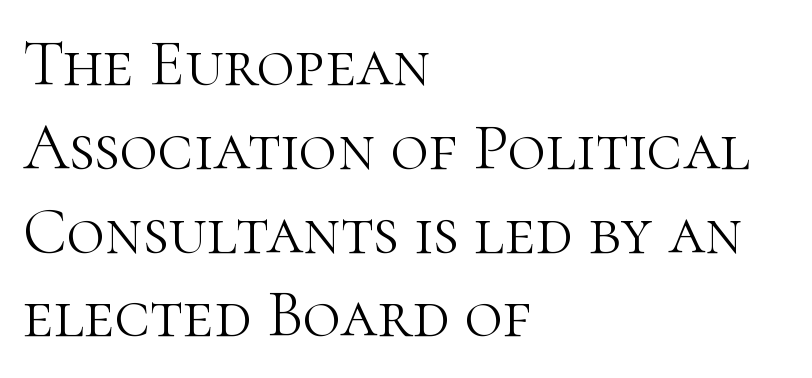
{"serif": "yes", "italic": "no", "bold": "no", "weight": "light", "width": "normal", "stroke_contrast": "high", "x_height": "medium", "monospaced": "no", "underline": "no", "align": "left", "line_spacing": "normal", "line_spacing_ratio": 1.27, "letter_spacing": "normal", "letter_spacing_em": 0.0, "glyph_px": 66}
